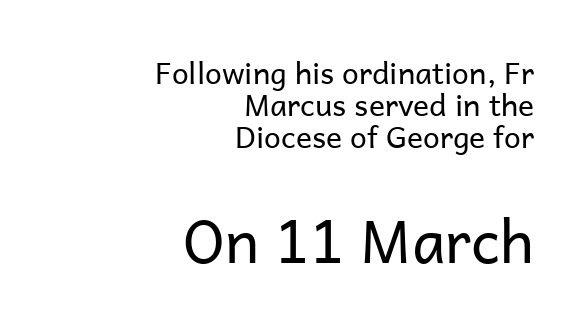
The image shows 59 px regular-weight sans-serif type, upright; set right-aligned, tight line spacing (1.07x), normal letter spacing, not underlined; the second (bottom) block is 1.97x larger; low stroke contrast and a medium x-height.
